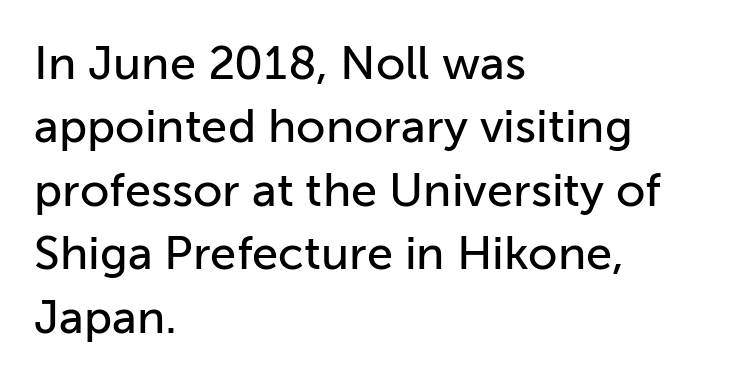
{"serif": "no", "italic": "no", "width": "normal", "stroke_contrast": "low", "x_height": "medium", "monospaced": "no", "underline": "no", "align": "left", "line_spacing": "normal", "line_spacing_ratio": 1.35, "letter_spacing": "normal", "letter_spacing_em": 0.0, "glyph_px": 47}
